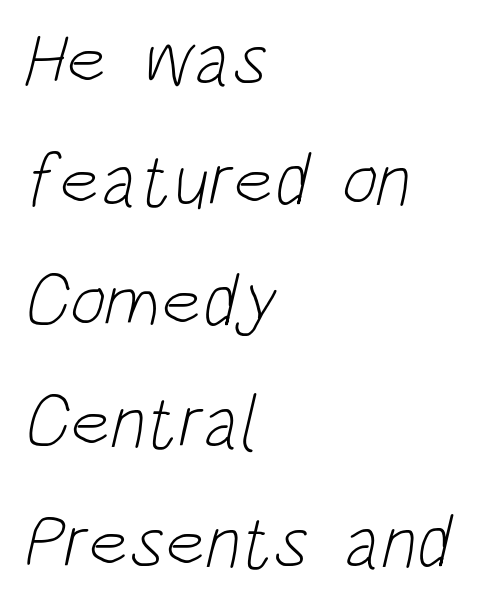
The tracking reads as untouched default to a designer's eye. This is not heavy type; no bold has been used. Looks like regular typesetting: each glyph gets only the width it needs. The rendering anchors every line to the left-hand side. Normally led — the rows are evenly, conventionally spaced. Each row of text sits above clean, open space.
